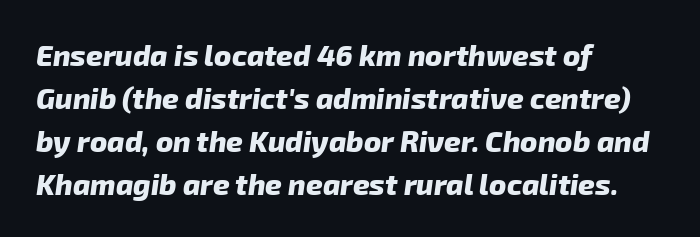
What stands out about the letter spacing? Nothing — it is the standard amount. On the weight axis this lands at bold, roughly 700. The compositor pushed each line to the left boundary. The passage shown is not underscored anywhere.
